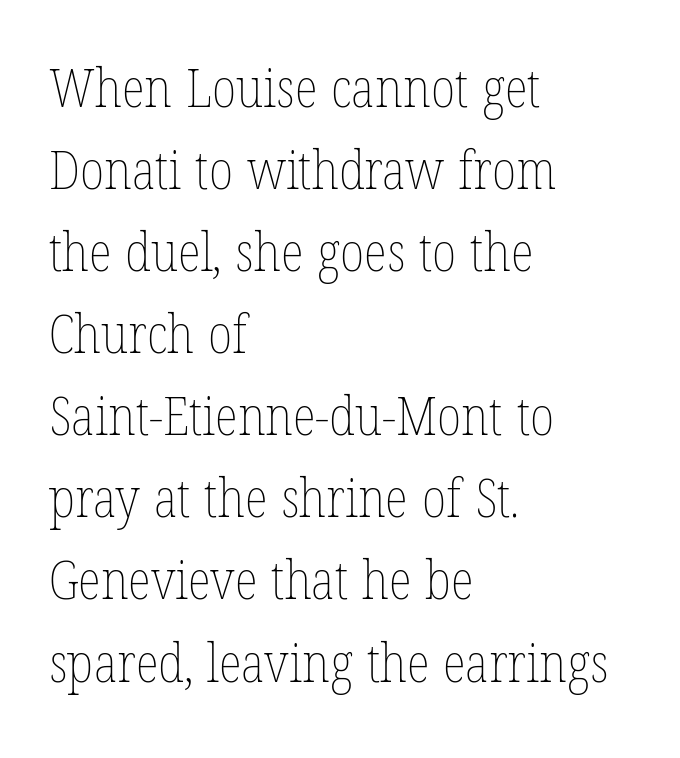
The rendering uses natural spacing where letterforms have individual widths. The strokes are not fattened; the text isn't bold. Students, observe: this is what conventionally led text looks like. Students, note that the glyphs here touch the page at normal intervals. The typography opts for an upright posture over an oblique one. The paragraph shown leans on its left margin.
